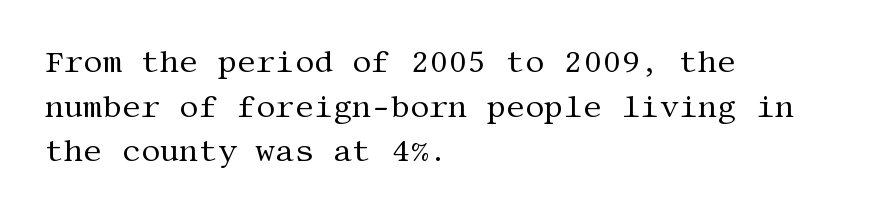
Q: Is the text bold? A: No.
Q: Is the text italic (slanted)? A: No, it is upright.
Q: Is the typeface a serif or a sans-serif typeface? A: Serif.
Q: Is the text underlined? A: No.
Q: How is the paragraph aligned? A: Left-aligned.
Q: Is the spacing between letters normal or unusually wide? A: Normal.
Q: Is the spacing between lines tight, normal or loose? A: Normal.
Q: Width (condensed, normal, or wide)? A: Normal.
Q: Stroke contrast? A: Medium.
Q: x-height? A: Large.
